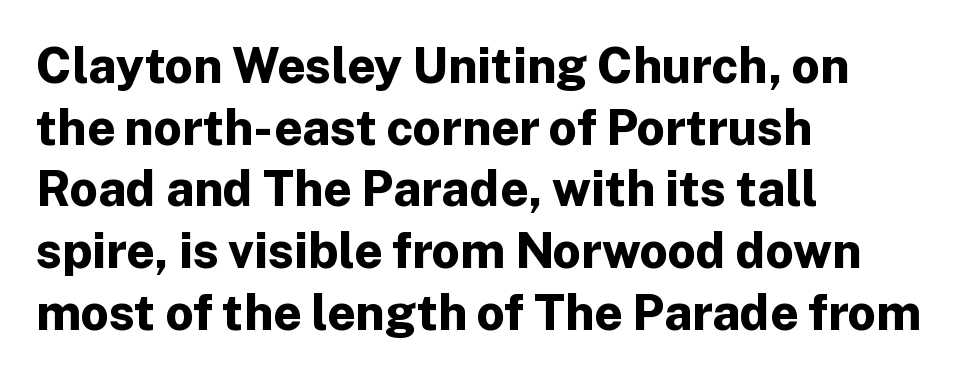
The image shows 49 px bold sans-serif type, upright; set left-aligned, normal line spacing (1.26x), normal letter spacing, not underlined; low stroke contrast and a medium x-height.
